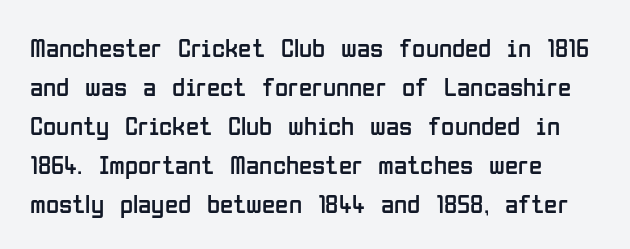
Q: Is the text bold? A: No.
Q: Is the text italic (slanted)? A: No, it is upright.
Q: Is the text underlined? A: No.
Q: How is the paragraph aligned? A: Left-aligned.
Q: Is the spacing between letters normal or unusually wide? A: Normal.
Q: Is the spacing between lines tight, normal or loose? A: Normal.
